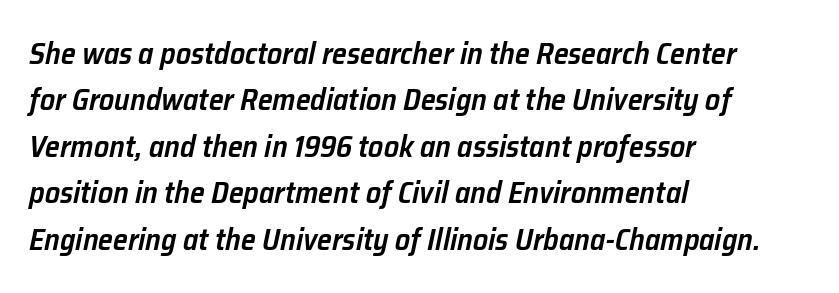
The image shows 30 px semibold type, italic (leaning right); set left-aligned, normal line spacing (1.55x), normal letter spacing, not underlined; low stroke contrast and a medium x-height.
